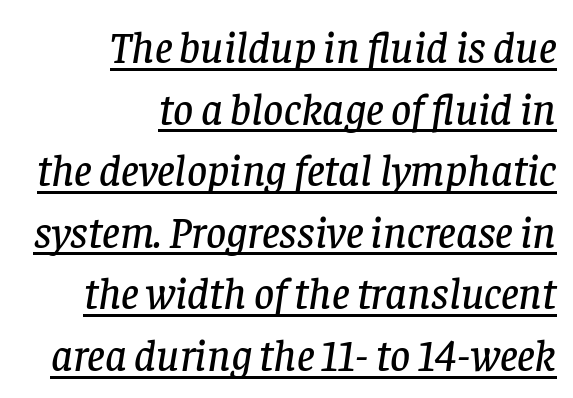
The space between consecutive lines is moderate. A rule runs beneath these lines of type. This rendering leaves character spacing at its baseline value. Type style note: has serifs.
